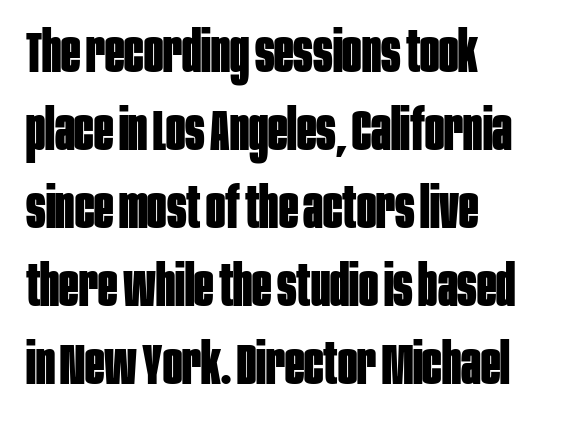
{"serif": "no", "italic": "no", "bold": "yes", "weight": "bold", "width": "condensed", "stroke_contrast": "low", "x_height": "large", "monospaced": "no", "underline": "no", "align": "left", "line_spacing": "normal", "line_spacing_ratio": 1.37, "letter_spacing": "normal", "letter_spacing_em": 0.0, "glyph_px": 57}
